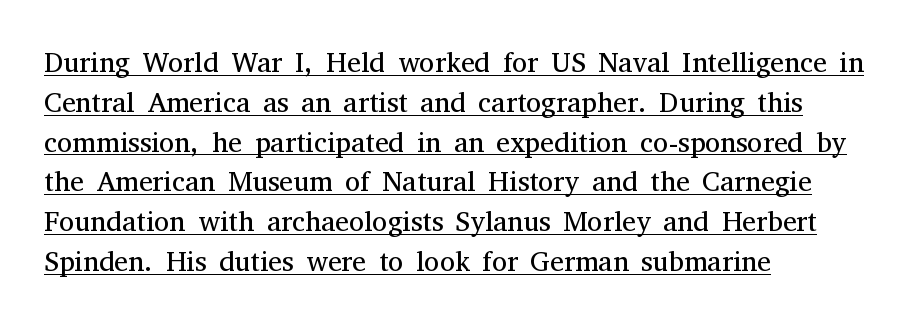
The image shows 28 px regular-weight serif type, upright; set left-aligned, normal line spacing (1.42x), normal letter spacing, underlined; medium stroke contrast and a medium x-height.
